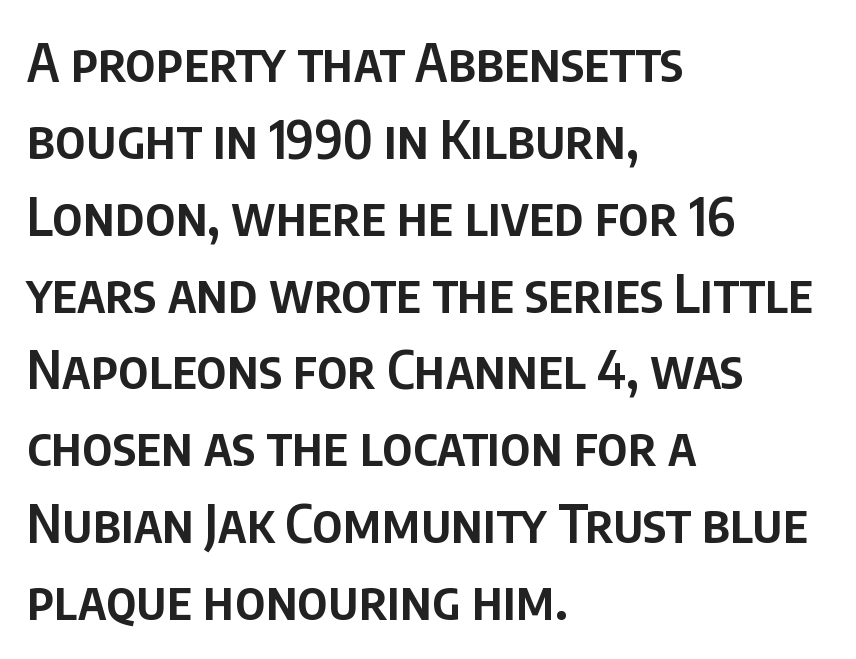
Q: Is the text bold? A: Semi-bold.
Q: Is the text italic (slanted)? A: No, it is upright.
Q: Is the typeface a serif or a sans-serif typeface? A: Sans-serif.
Q: Is the text underlined? A: No.
Q: How is the paragraph aligned? A: Left-aligned.
Q: Is the spacing between letters normal or unusually wide? A: Normal.
Q: Is the spacing between lines tight, normal or loose? A: Normal.
Q: Width (condensed, normal, or wide)? A: Condensed.
Q: Stroke contrast? A: Low.
Q: x-height? A: Large.
Q: Monospaced? A: No.
